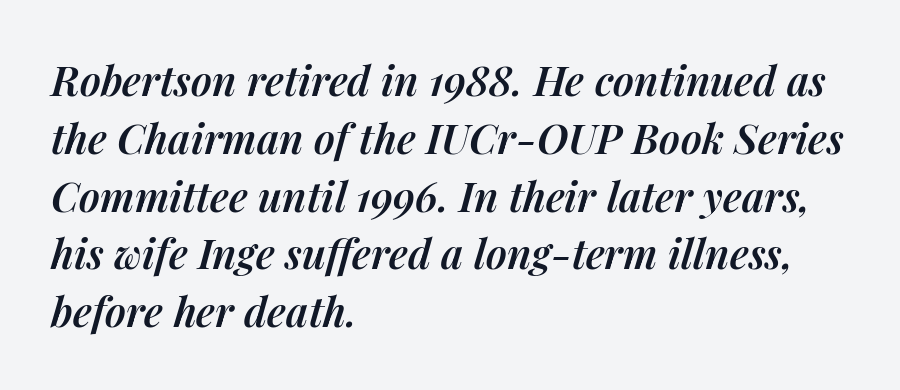
The image shows 41 px semibold type, italic (leaning right); set left-aligned, normal line spacing (1.41x), normal letter spacing, not underlined; medium stroke contrast and a medium x-height.
